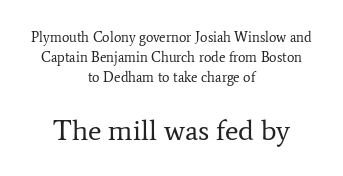
The image shows 29 px regular-weight serif type, upright; set centered, normal line spacing (1.44x), normal letter spacing, not underlined; the second (bottom) block is 2.07x larger; low stroke contrast and a medium x-height.
